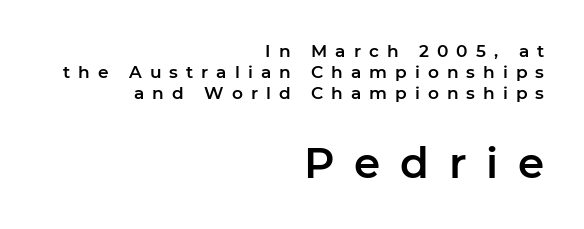
{"serif": "no", "italic": "no", "width": "normal", "stroke_contrast": "low", "x_height": "medium", "monospaced": "no", "underline": "no", "align": "right", "line_spacing_ratio": 1.24, "letter_spacing": "wide", "letter_spacing_em": 0.47, "larger_block": "second", "size_ratio": 2.47, "glyph_px": 42}
